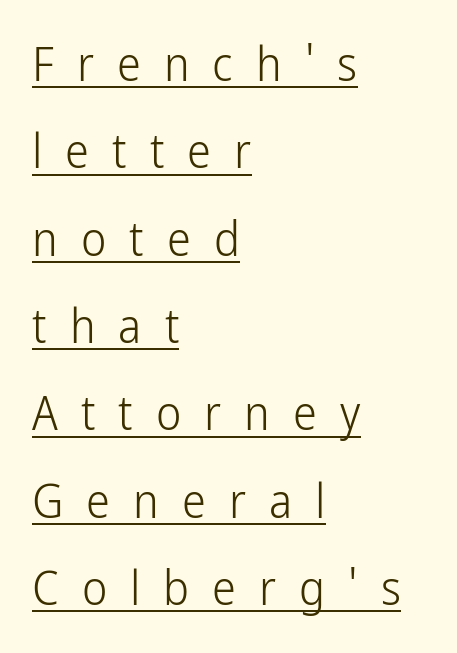
{"serif": "no", "italic": "no", "bold": "no", "weight": "light", "width": "condensed", "stroke_contrast": "low", "x_height": "medium", "monospaced": "no", "underline": "yes", "align": "left", "line_spacing_ratio": 1.82, "letter_spacing": "wide", "letter_spacing_em": 0.48, "glyph_px": 48}
